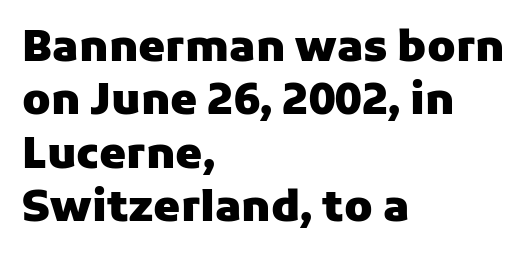
The image shows 43 px heavy sans-serif type, upright; set left-aligned, line spacing 1.24x, normal letter spacing, not underlined; low stroke contrast and a medium x-height.
